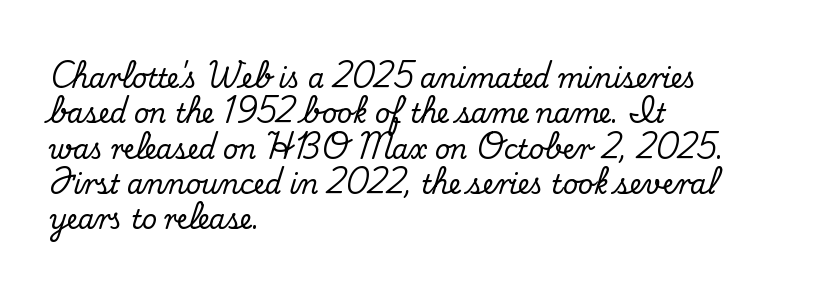
The passage shown stacks its lines at a standard gap. These lines stack with their left ends in a neat column. Caption: standard tracking, unaltered. Words float on clear page, feet unadorned.
